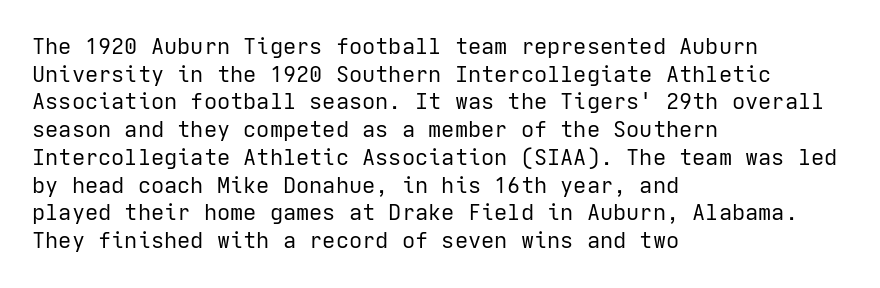
The image shows 22 px text type, upright; set left-aligned, normal line spacing (1.26x), normal letter spacing, not underlined.
